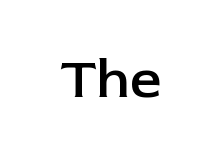
You can tell from the bare stems that sans-serif type was used. Caption: standard tracking, unaltered. Is this a fixed-width face? No — the glyphs have proportional, varying widths. Strokes here are thickened, but only to semibold level.
